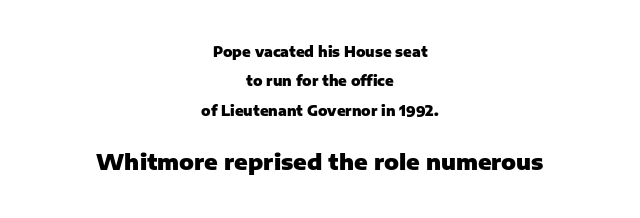
The image shows 22 px bold type, upright; set centered, loose line spacing (2.09x), normal letter spacing, not underlined; the second (bottom) block is 1.57x larger.
